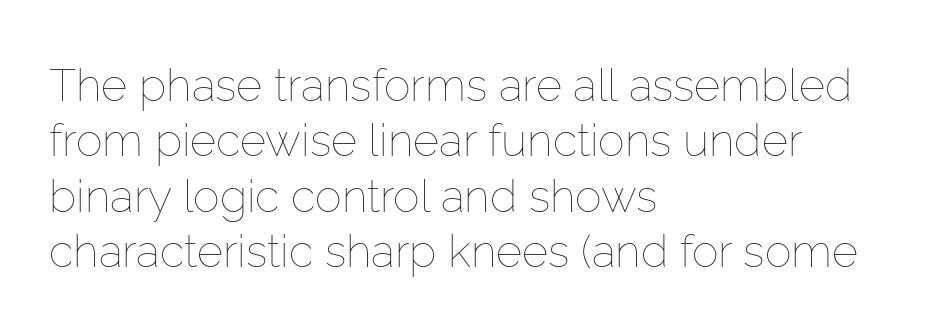
What stands out about the letter spacing? Nothing — it is the standard amount. A classic flush-left, rag-right setting is used for this passage. Stroke thickness stays within the range of a standard reading face or lighter. Each letter keeps its own natural width here, so spacing adapts to shape. This is roman type, the default non-slanted kind.
